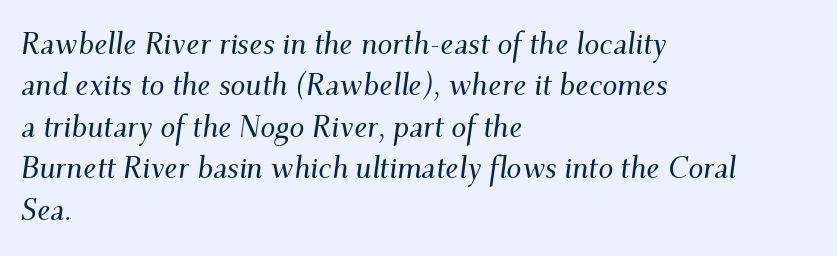
The image shows 30 px serif type, italic (leaning right); set left-aligned, normal line spacing (1.38x), normal letter spacing, not underlined; medium stroke contrast and a small x-height.
